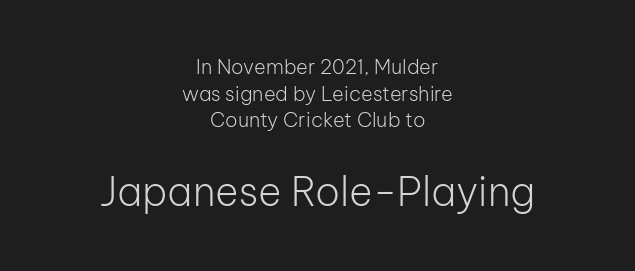
A student would call this center alignment; a typographer would say set centered. Just letters on the line, the space beneath them empty. The horizontal fit of the characters is conventional and even. Weight: regular or lighter.
